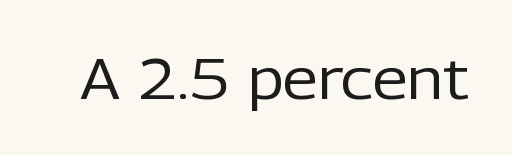
The image shows 57 px regular-weight sans-serif type, upright; set normal letter spacing, not underlined; low stroke contrast and a medium x-height.
